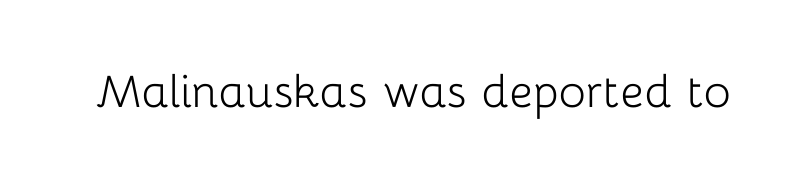
The image shows 57 px light sans-serif type, upright; set normal letter spacing, not underlined; low stroke contrast and a medium x-height.
